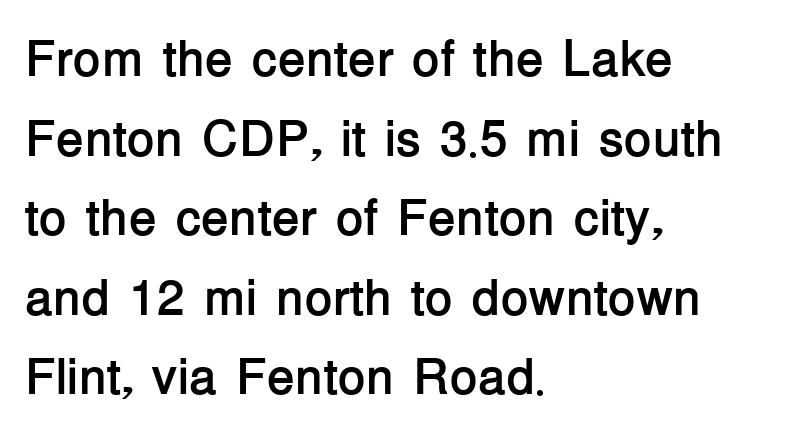
The glyphs are unaccompanied by any horizontal stroke below them. Quick note: interline space is typical. The lines in this sample share a left origin and differ only in where they stop. The letters carry no serifs — their stems end cleanly without finishing strokes. Varying glyph widths throughout — classic text-font behaviour.
